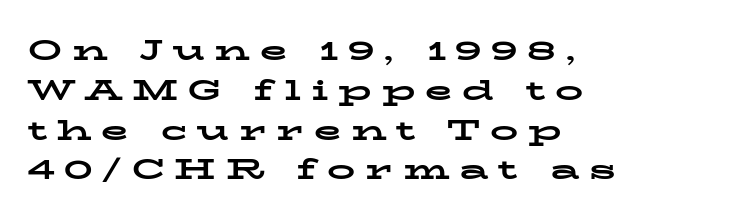
{"serif": "yes", "italic": "no", "bold": "yes", "weight": "bold", "width": "wide", "stroke_contrast": "low", "x_height": "medium", "monospaced": "no", "underline": "no", "align": "left", "line_spacing": "normal", "line_spacing_ratio": 1.42, "letter_spacing": "wide", "letter_spacing_em": 0.35, "glyph_px": 28}
